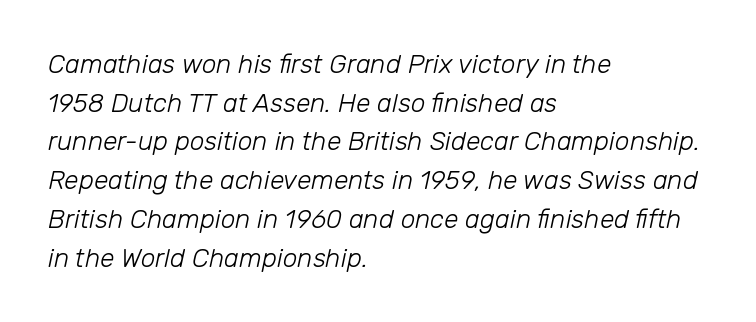
{"italic": "yes", "lean": "right", "slant_degrees": 12, "bold": "no", "underline": "no", "align": "left", "line_spacing": "normal", "line_spacing_ratio": 1.49, "letter_spacing": "normal", "letter_spacing_em": 0.0, "glyph_px": 26}
